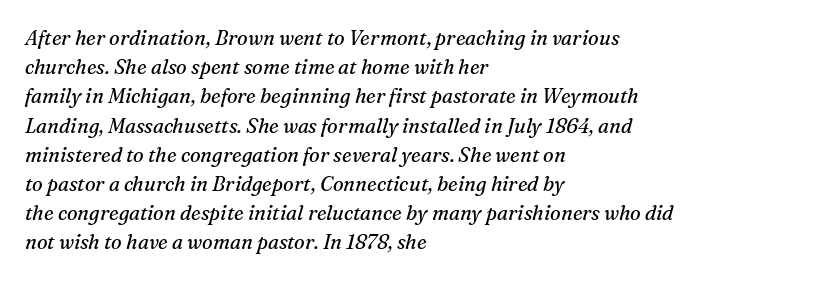
A bare baseline throughout the passage. In terms of posture, this sample is oblique. Interline gaps are of average width in this sample. Which margin do the lines hug? The left one — the right edge is uneven.
